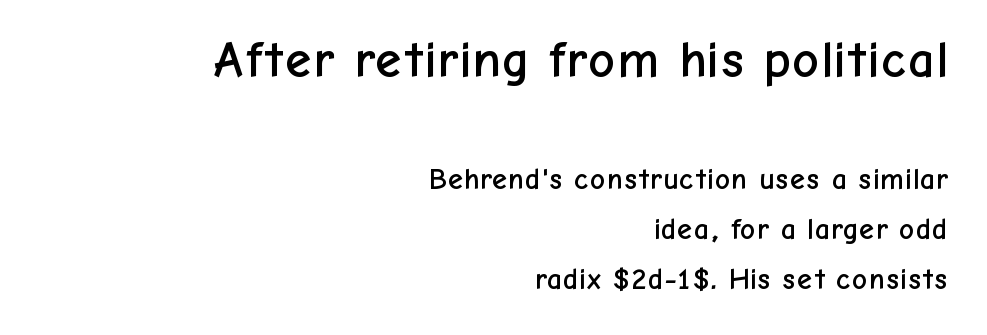
Q: Is the text italic (slanted)? A: No, it is upright.
Q: Is the typeface a serif or a sans-serif typeface? A: Sans-serif.
Q: Is the text underlined? A: No.
Q: How is the paragraph aligned? A: Right-aligned.
Q: Is the spacing between letters normal or unusually wide? A: Normal.
Q: Is the spacing between lines tight, normal or loose? A: Normal.
Q: Which block of text is set in a larger size, the first (top) or the second (bottom)? A: The first (top) one.
Q: Width (condensed, normal, or wide)? A: Normal.
Q: Stroke contrast? A: Low.
Q: x-height? A: Medium.
Q: Monospaced? A: No.
